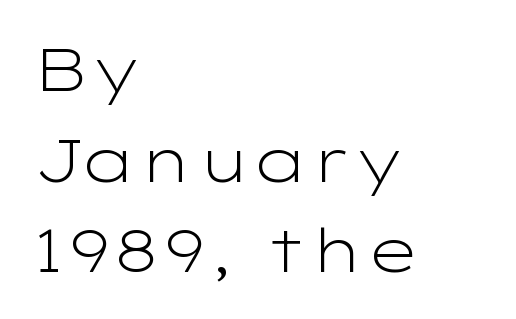
Q: Is the text bold? A: No.
Q: Is the text italic (slanted)? A: No, it is upright.
Q: Is the typeface a serif or a sans-serif typeface? A: Sans-serif.
Q: Is the text underlined? A: No.
Q: How is the paragraph aligned? A: Left-aligned.
Q: Is the spacing between letters normal or unusually wide? A: Normal.
Q: Is the spacing between lines tight, normal or loose? A: Normal.
Q: Width (condensed, normal, or wide)? A: Wide.
Q: Stroke contrast? A: Low.
Q: x-height? A: Medium.
Q: Monospaced? A: No.
